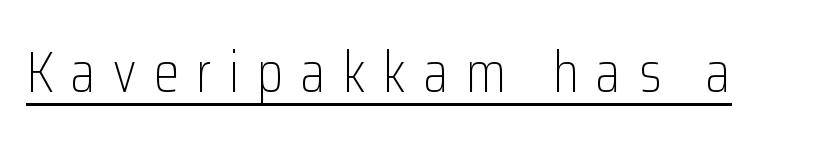
The image shows 58 px light, condensed sans-serif type, upright; set unusually wide letter spacing (+0.3 em), underlined; low stroke contrast and a medium x-height.
